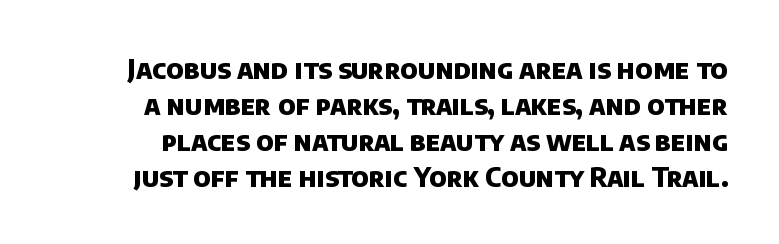
The image shows 27 px bold type; set normal line spacing (1.33x), normal letter spacing, not underlined.
